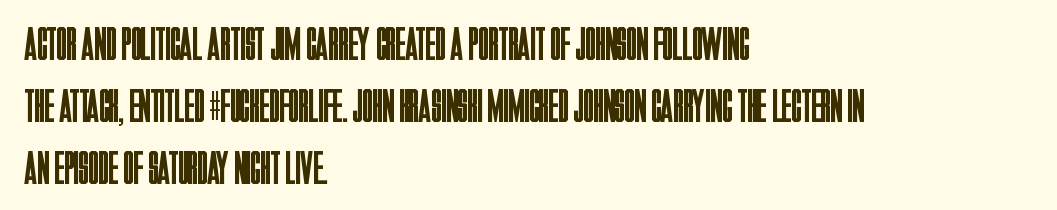
{"serif": "no", "italic": "no", "bold": "no", "weight": "regular", "width": "condensed", "stroke_contrast": "low", "x_height": "large", "monospaced": "no", "underline": "no", "align": "left", "line_spacing": "normal", "line_spacing_ratio": 1.32, "letter_spacing": "normal", "letter_spacing_em": 0.0, "glyph_px": 47}
